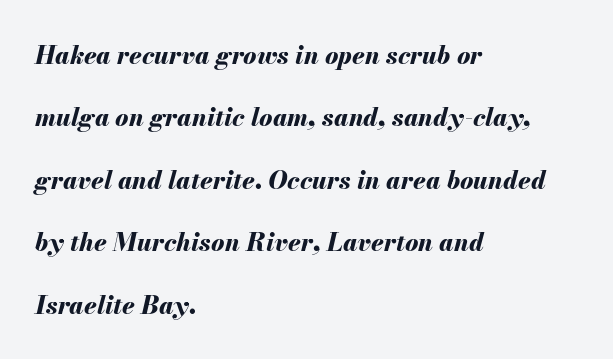
Q: Is the text bold? A: Yes.
Q: Is the text italic (slanted)? A: Yes, it leans right by about 13 degrees.
Q: Is the text underlined? A: No.
Q: How is the paragraph aligned? A: Left-aligned.
Q: Is the spacing between letters normal or unusually wide? A: Normal.
Q: Is the spacing between lines tight, normal or loose? A: Loose.
